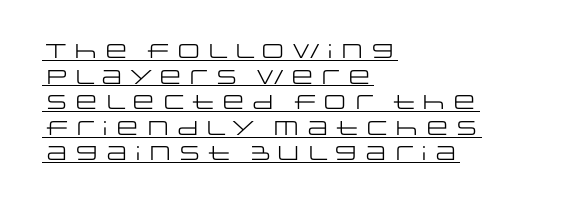
Q: Is the text bold? A: No.
Q: Is the text italic (slanted)? A: No, it is upright.
Q: Is the text underlined? A: Yes.
Q: How is the paragraph aligned? A: Left-aligned.
Q: Is the spacing between letters normal or unusually wide? A: Normal.
Q: Is the spacing between lines tight, normal or loose? A: Normal.
